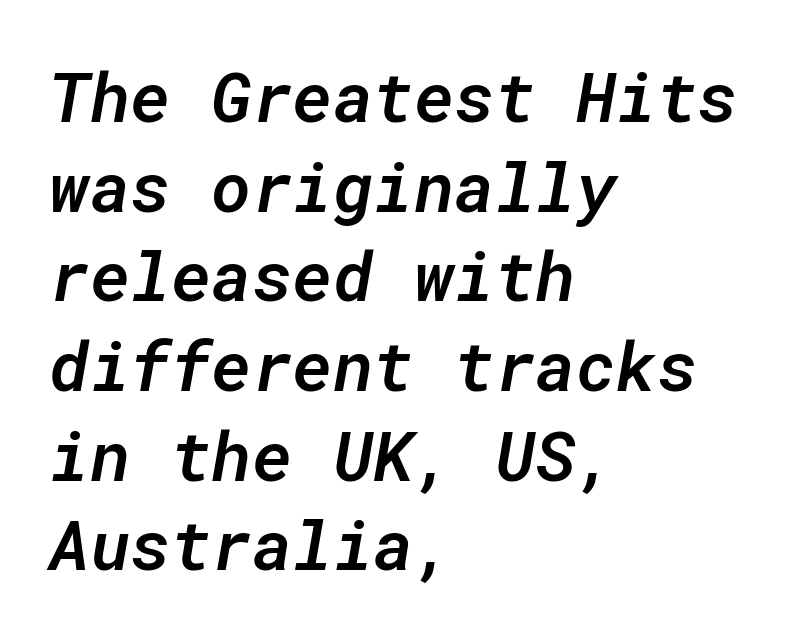
The image shows 69 px semibold type, italic (leaning right), monospaced; set left-aligned, normal line spacing (1.3x), normal letter spacing, not underlined; low stroke contrast and a medium x-height.
